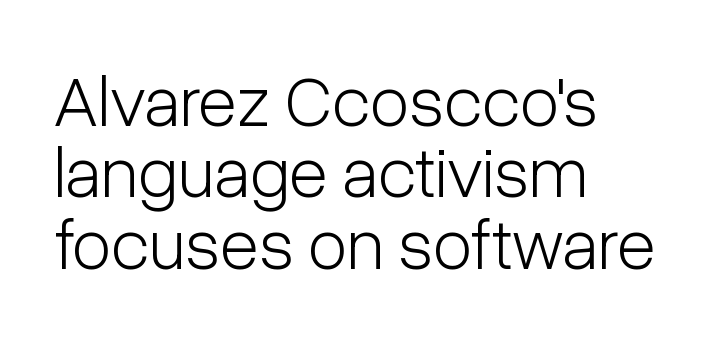
The image shows 72 px light, condensed sans-serif type, upright; set left-aligned, tight line spacing (0.99x), normal letter spacing, not underlined; low stroke contrast and a medium x-height.
